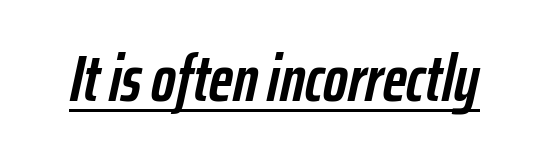
{"italic": "yes", "lean": "right", "slant_degrees": 12, "bold": "yes", "weight": "semibold", "width": "condensed", "stroke_contrast": "low", "x_height": "medium", "monospaced": "no", "underline": "yes", "letter_spacing": "normal", "letter_spacing_em": 0.0, "glyph_px": 66}
